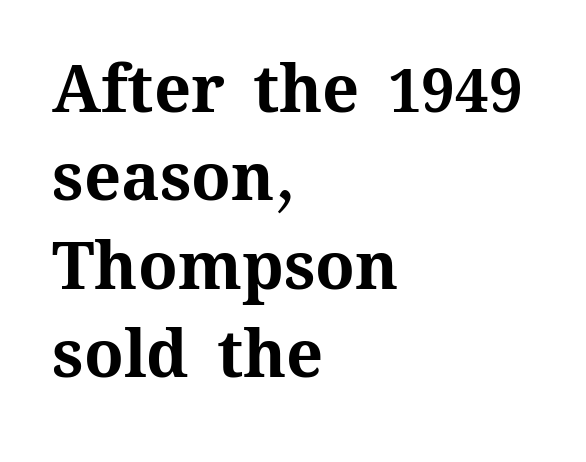
Pretty heavy lettering here — definitely bold. A normal amount of white space separates one row of letters from the next. The axis of the letterforms is exactly vertical. A typesetter would call this proportional, since set widths differ per character. There is no visible air inserted between adjacent glyphs. The foot of each line stays bare and open.
